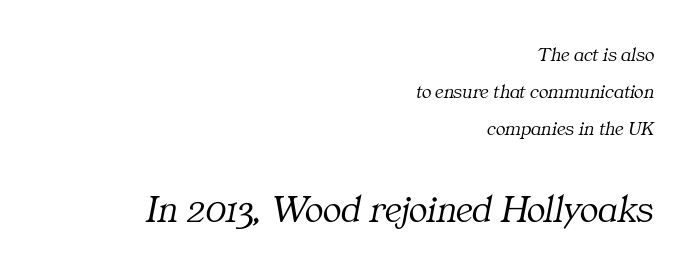
{"serif": "yes", "italic": "yes", "lean": "right", "slant_degrees": 11, "bold": "no", "weight": "light", "width": "normal", "stroke_contrast": "medium", "x_height": "medium", "monospaced": "no", "underline": "no", "align": "right", "line_spacing_ratio": 1.86, "letter_spacing": "normal", "letter_spacing_em": 0.0, "larger_block": "second", "size_ratio": 1.95, "glyph_px": 39}
